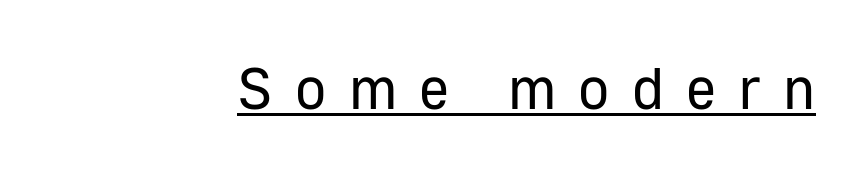
{"serif": "no", "italic": "no", "bold": "no", "weight": "regular", "width": "normal", "stroke_contrast": "low", "x_height": "medium", "monospaced": "no", "underline": "yes", "letter_spacing": "wide", "letter_spacing_em": 0.38, "glyph_px": 58}
